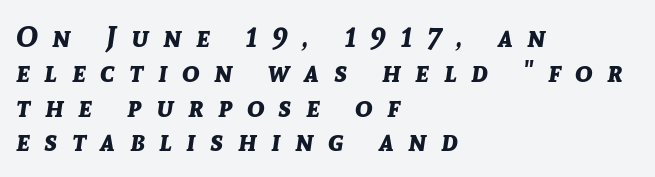
The image shows 29 px bold type, italic (leaning right); set left-aligned, line spacing 1.2x, unusually wide letter spacing (+0.5 em), not underlined; low stroke contrast and a medium x-height.
